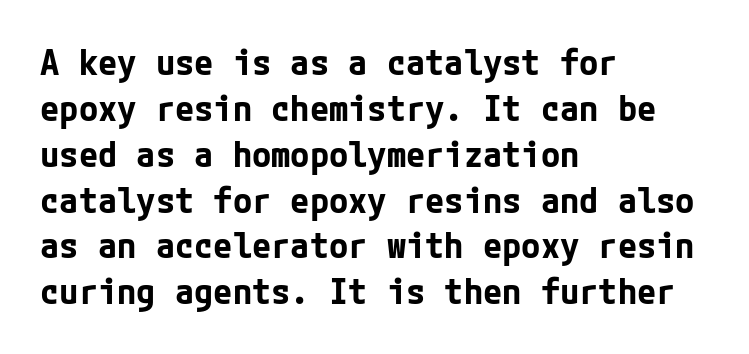
The image shows 35 px bold sans-serif type, upright; set left-aligned, normal line spacing (1.31x), normal letter spacing, not underlined; low stroke contrast and a medium x-height.
